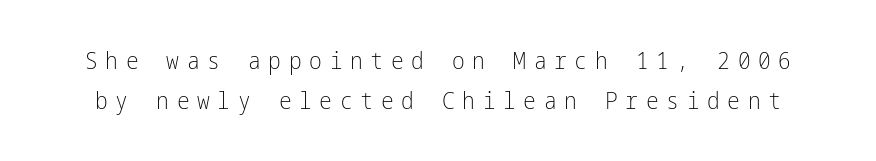
The image shows 24 px text type, upright; set normal line spacing (1.67x), unusually wide letter spacing (+0.32 em), not underlined.
